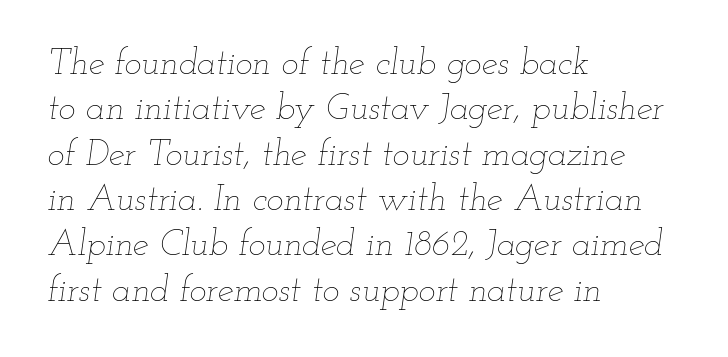
This sample uses an oblique cut, with every glyph tilted off the vertical. The weight would be labelled regular, book, light, or lighter still. The type is set solid horizontally, with unmodified tracking. The rendering uses natural spacing where letterforms have individual widths.
